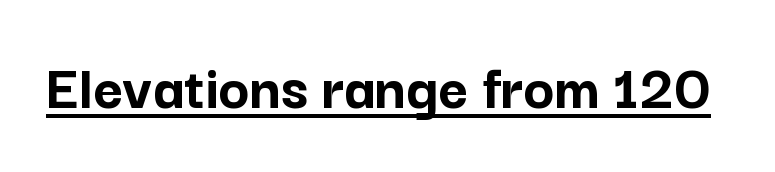
{"serif": "no", "italic": "no", "bold": "yes", "weight": "semibold", "width": "normal", "stroke_contrast": "low", "x_height": "medium", "monospaced": "no", "underline": "yes", "letter_spacing": "normal", "letter_spacing_em": 0.0, "glyph_px": 65}
